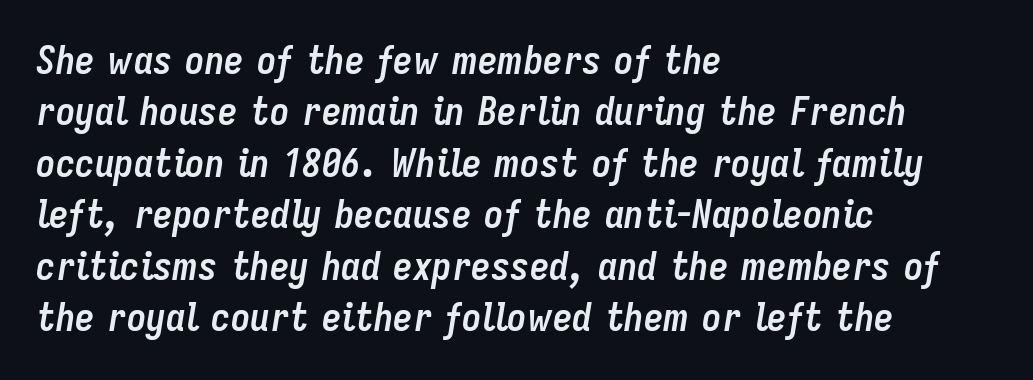
The image shows 39 px semibold, condensed type, italic (leaning right); set left-aligned, normal line spacing (1.32x), normal letter spacing, not underlined; low stroke contrast and a medium x-height.
